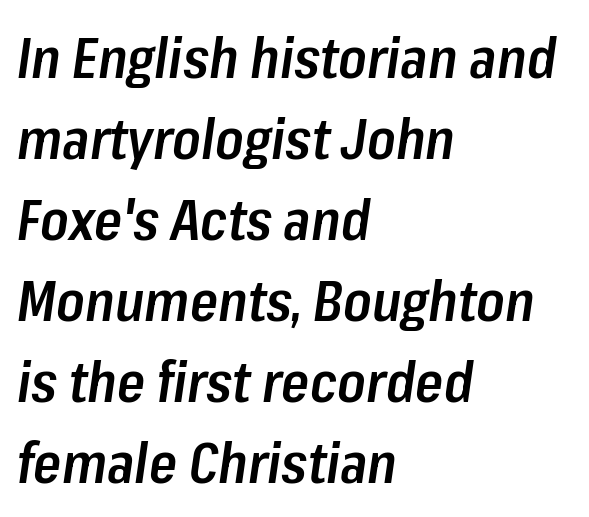
{"italic": "yes", "lean": "right", "slant_degrees": 8, "bold": "semi", "weight": "semibold", "width": "condensed", "stroke_contrast": "low", "x_height": "medium", "monospaced": "no", "underline": "no", "align": "left", "line_spacing": "normal", "line_spacing_ratio": 1.42, "letter_spacing": "normal", "letter_spacing_em": 0.0, "glyph_px": 57}
